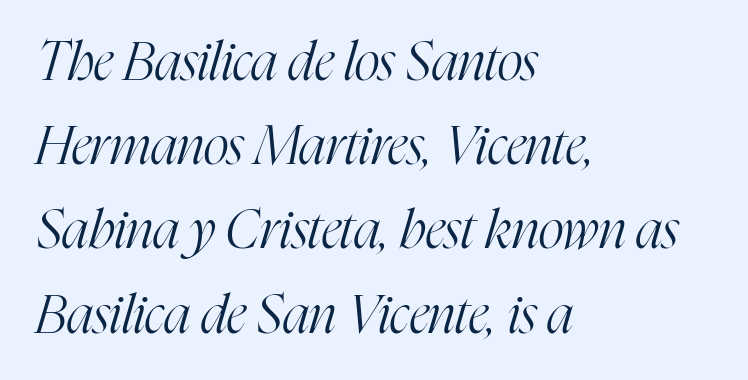
Q: Is the text bold? A: No.
Q: Is the text italic (slanted)? A: Yes, it leans right by about 16 degrees.
Q: Is the typeface a serif or a sans-serif typeface? A: Serif.
Q: Is the text underlined? A: No.
Q: How is the paragraph aligned? A: Left-aligned.
Q: Is the spacing between letters normal or unusually wide? A: Normal.
Q: Is the spacing between lines tight, normal or loose? A: Normal.
Q: Width (condensed, normal, or wide)? A: Condensed.
Q: Stroke contrast? A: High.
Q: x-height? A: Medium.
Q: Monospaced? A: No.
